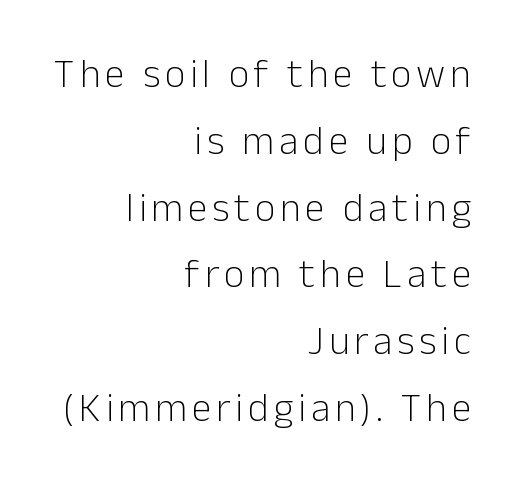
Q: Is the text bold? A: No.
Q: Is the text italic (slanted)? A: No, it is upright.
Q: Is the typeface a serif or a sans-serif typeface? A: Sans-serif.
Q: Is the text underlined? A: No.
Q: How is the paragraph aligned? A: Right-aligned.
Q: Is the spacing between lines tight, normal or loose? A: Normal.
Q: Width (condensed, normal, or wide)? A: Normal.
Q: Stroke contrast? A: Low.
Q: x-height? A: Medium.
Q: Monospaced? A: No.
